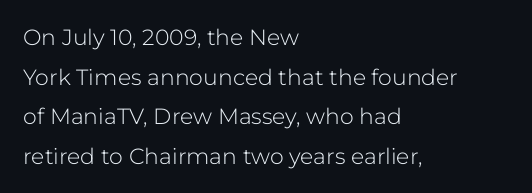
{"italic": "no", "bold": "no", "underline": "no", "align": "left", "line_spacing_ratio": 1.8, "letter_spacing": "normal", "letter_spacing_em": 0.0, "glyph_px": 22}
